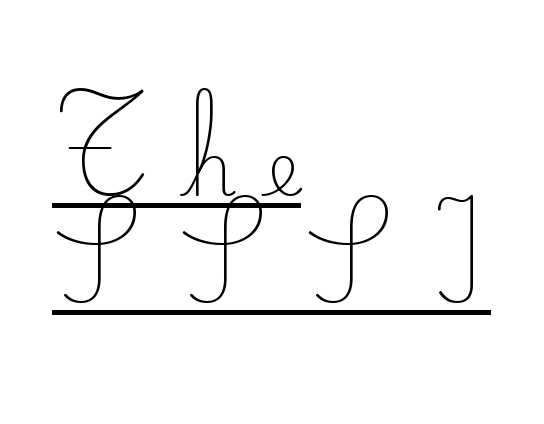
Note the varied advance widths — an 'i' is clearly narrower than an 'm'. There is plenty of visible air inserted between adjacent glyphs. Serifs: yes, visible at the terminals of the letterforms. The paragraph shown leans on its left margin. The axis of the letterforms is exactly vertical. Stems here are at most as thick as an everyday book face.
